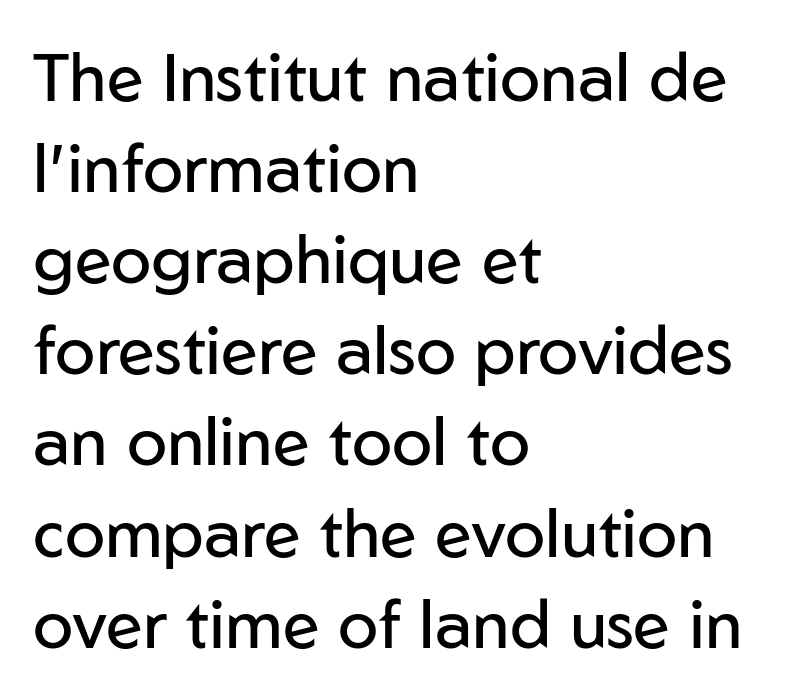
The image shows 67 px regular-weight sans-serif type, upright; set left-aligned, normal line spacing (1.36x), normal letter spacing, not underlined; low stroke contrast and a medium x-height.
